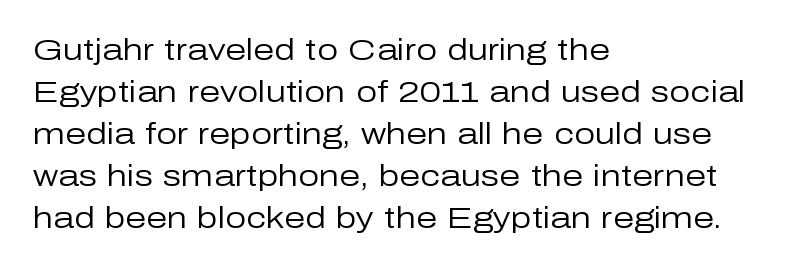
The image shows 30 px regular-weight sans-serif type, upright; set left-aligned, normal line spacing (1.4x), normal letter spacing, not underlined; low stroke contrast and a medium x-height.
